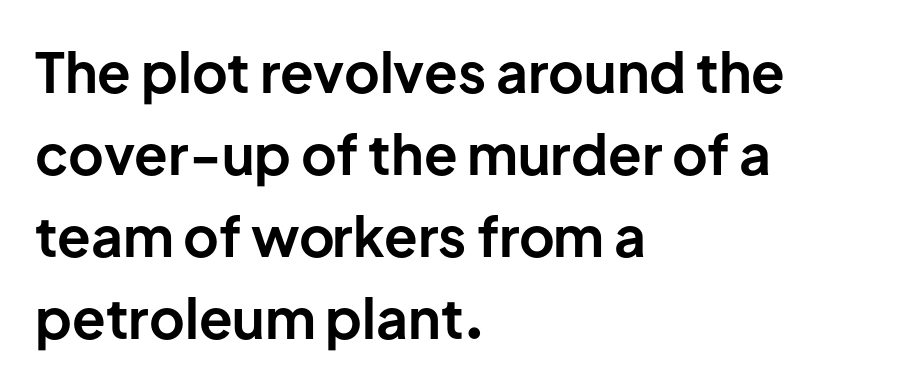
The image shows 55 px bold sans-serif type, upright; set left-aligned, normal line spacing (1.49x), normal letter spacing, not underlined; low stroke contrast and a medium x-height.
